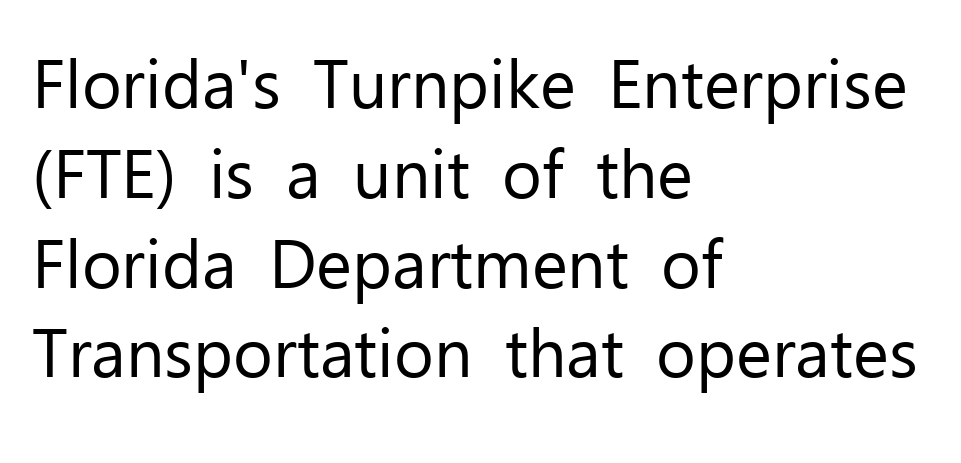
The image shows 68 px regular-weight sans-serif type, upright; set left-aligned, normal line spacing (1.32x), normal letter spacing, not underlined; low stroke contrast and a medium x-height.
